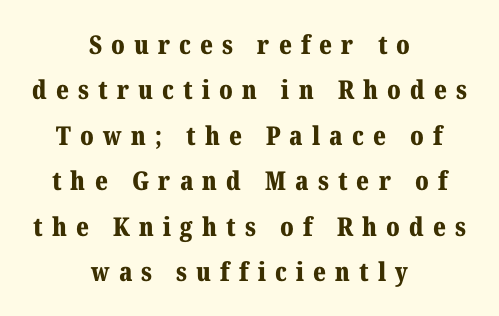
{"italic": "no", "bold": "yes", "underline": "no", "align": "center", "line_spacing_ratio": 1.75, "letter_spacing": "wide", "letter_spacing_em": 0.35, "glyph_px": 26}
